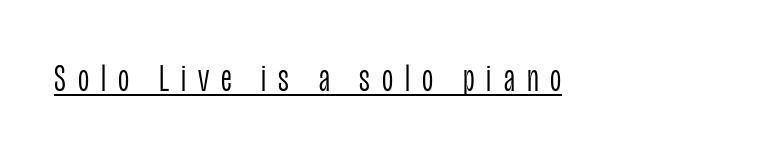
A roman cut, with each character standing at attention. The tracking reads as deliberately expanded to a designer's eye. This is not heavy type; no bold has been used. Serif or sans? Sans — the stroke terminals are bare. A continuous stroke trails under the words, as in a hyperlink. Varying glyph widths throughout — classic text-font behaviour.
